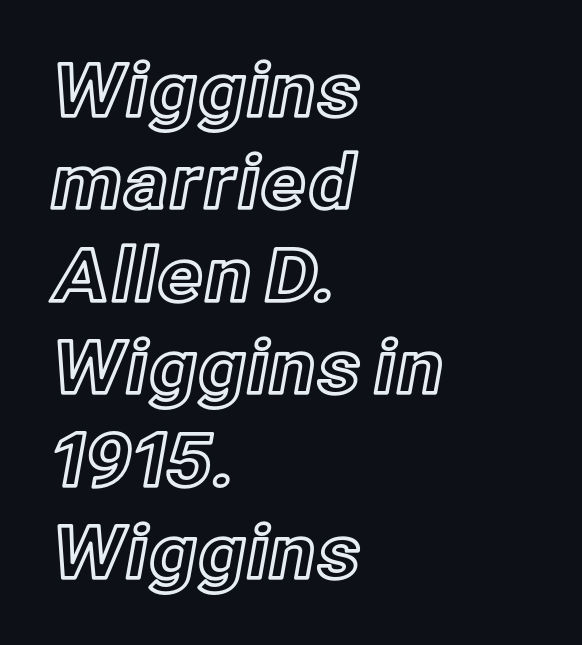
The image shows 74 px text type; set left-aligned, normal line spacing (1.25x), normal letter spacing, not underlined; a medium x-height.
